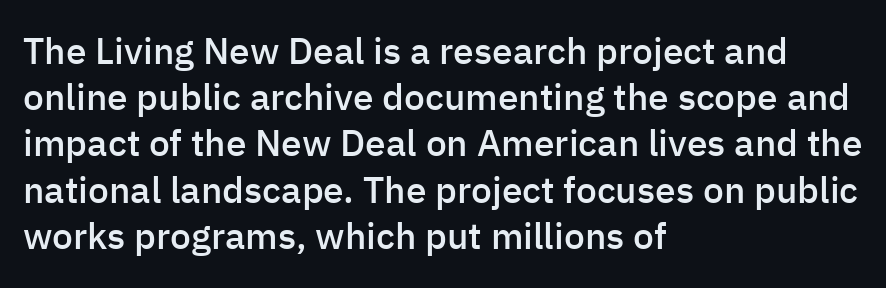
{"serif": "no", "italic": "no", "bold": "semi", "weight": "semibold", "width": "normal", "stroke_contrast": "low", "x_height": "medium", "monospaced": "no", "underline": "no", "align": "left", "line_spacing": "normal", "line_spacing_ratio": 1.25, "letter_spacing": "normal", "letter_spacing_em": 0.0, "glyph_px": 37}
